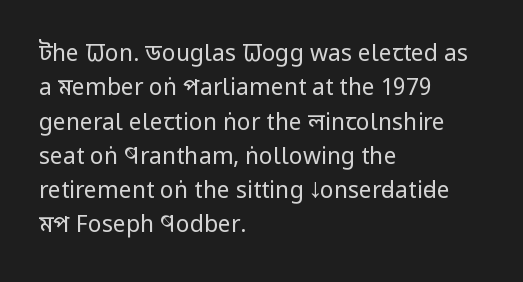
{"italic": "no", "bold": "no", "underline": "no", "align": "left", "line_spacing": "normal", "line_spacing_ratio": 1.49, "letter_spacing": "normal", "letter_spacing_em": 0.0, "glyph_px": 23}
